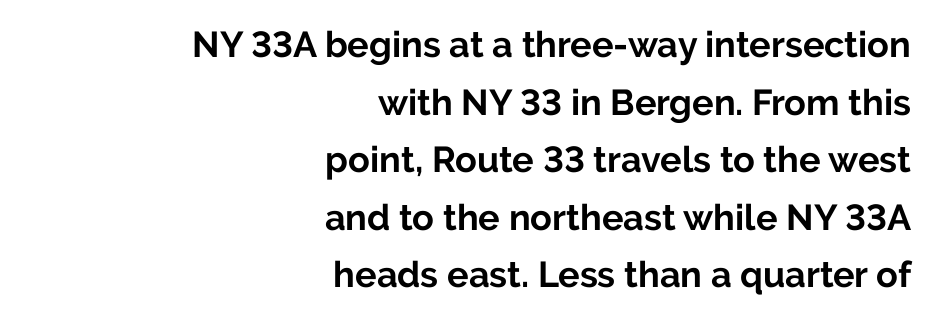
Q: Is the text bold? A: Yes.
Q: Is the text italic (slanted)? A: No, it is upright.
Q: Is the typeface a serif or a sans-serif typeface? A: Sans-serif.
Q: Is the text underlined? A: No.
Q: How is the paragraph aligned? A: Right-aligned.
Q: Is the spacing between letters normal or unusually wide? A: Normal.
Q: Is the spacing between lines tight, normal or loose? A: Normal.
Q: Width (condensed, normal, or wide)? A: Normal.
Q: Stroke contrast? A: Low.
Q: x-height? A: Medium.
Q: Monospaced? A: No.
